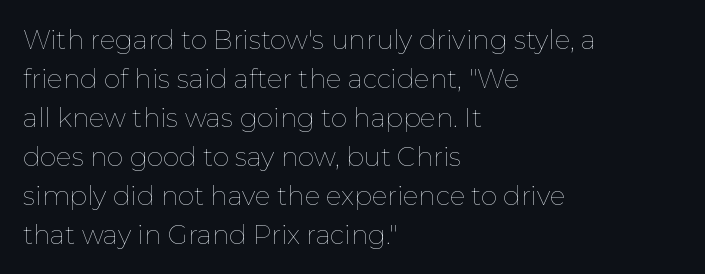
{"italic": "no", "bold": "no", "underline": "no", "align": "left", "line_spacing": "normal", "line_spacing_ratio": 1.5, "letter_spacing": "normal", "letter_spacing_em": 0.0, "glyph_px": 26}
